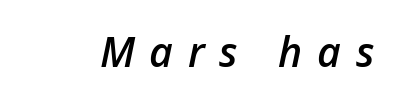
Compared with typical body copy, the letter spacing here is much looser. Rule under the text: the space is simply empty. Posture: slanted. Note the varied advance widths — an 'i' is clearly narrower than an 'm'. Heft: intermediate — a semibold.
